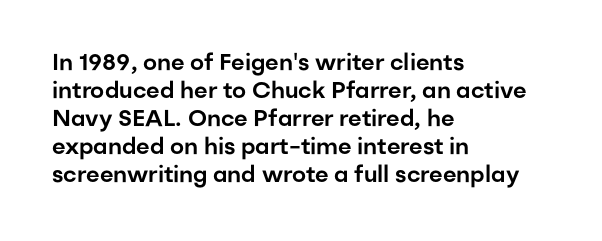
Look at the tracking — it's just the regular setting, nothing added. Caption: multi-line text, flush left, ragged right. Notice how the stems are strictly vertical — no italics here. A clean baseline with only descenders dipping below it.
